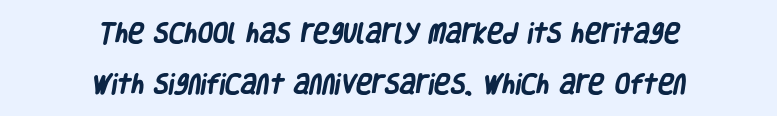
Q: Is the text bold? A: Yes.
Q: Is the text underlined? A: No.
Q: How is the paragraph aligned? A: Centered.
Q: Is the spacing between letters normal or unusually wide? A: Normal.
Q: Is the spacing between lines tight, normal or loose? A: Loose.
